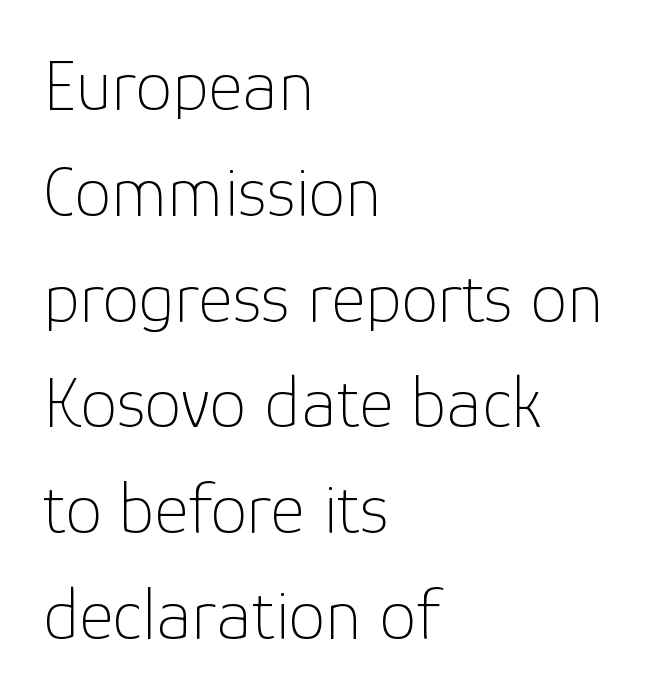
Q: Is the text bold? A: No.
Q: Is the text italic (slanted)? A: No, it is upright.
Q: Is the typeface a serif or a sans-serif typeface? A: Sans-serif.
Q: Is the text underlined? A: No.
Q: How is the paragraph aligned? A: Left-aligned.
Q: Is the spacing between letters normal or unusually wide? A: Normal.
Q: Is the spacing between lines tight, normal or loose? A: Normal.
Q: Width (condensed, normal, or wide)? A: Normal.
Q: Stroke contrast? A: Low.
Q: x-height? A: Medium.
Q: Monospaced? A: No.
